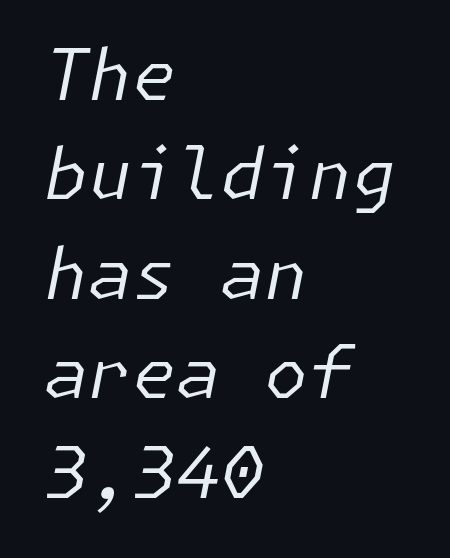
Plain, unruled lines of type. In CSS terms this would be text-align: left. In terms of letterspacing, this is plain default setting. Weight: in the light-to-regular range.
